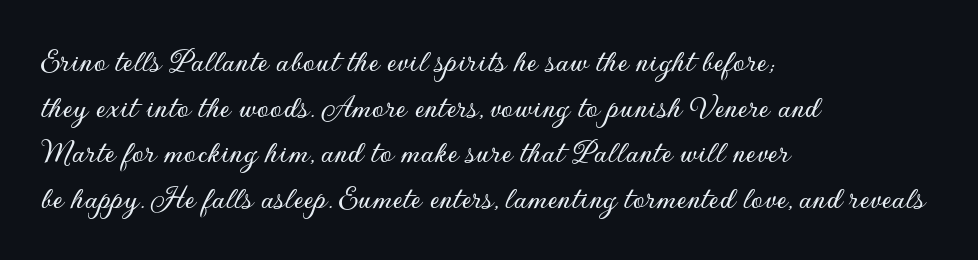
The image shows 34 px sans-serif type; set left-aligned, normal line spacing (1.34x), normal letter spacing, not underlined; low stroke contrast and a small x-height.
